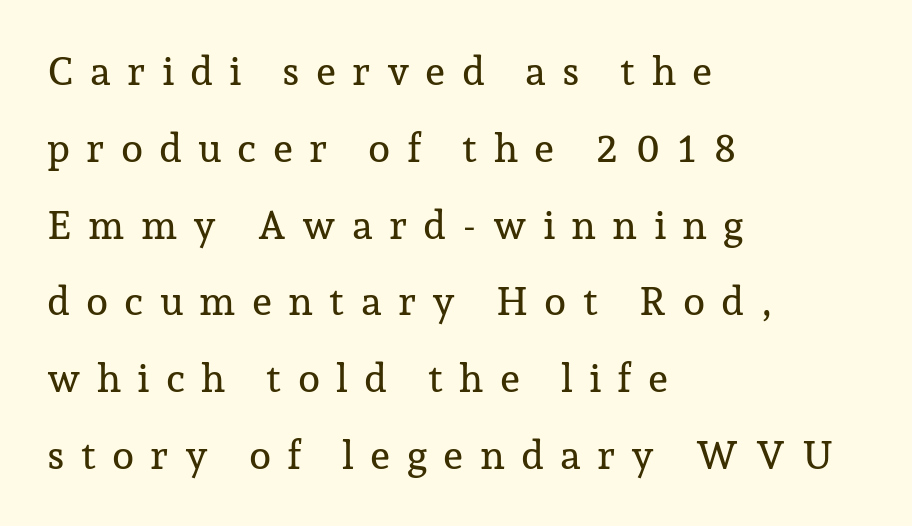
Q: Is the text italic (slanted)? A: No, it is upright.
Q: Is the typeface a serif or a sans-serif typeface? A: Serif.
Q: Is the text underlined? A: No.
Q: How is the paragraph aligned? A: Left-aligned.
Q: Is the spacing between letters normal or unusually wide? A: Unusually wide.
Q: Is the spacing between lines tight, normal or loose? A: Loose.
Q: Width (condensed, normal, or wide)? A: Normal.
Q: Stroke contrast? A: Low.
Q: x-height? A: Medium.
Q: Monospaced? A: No.
